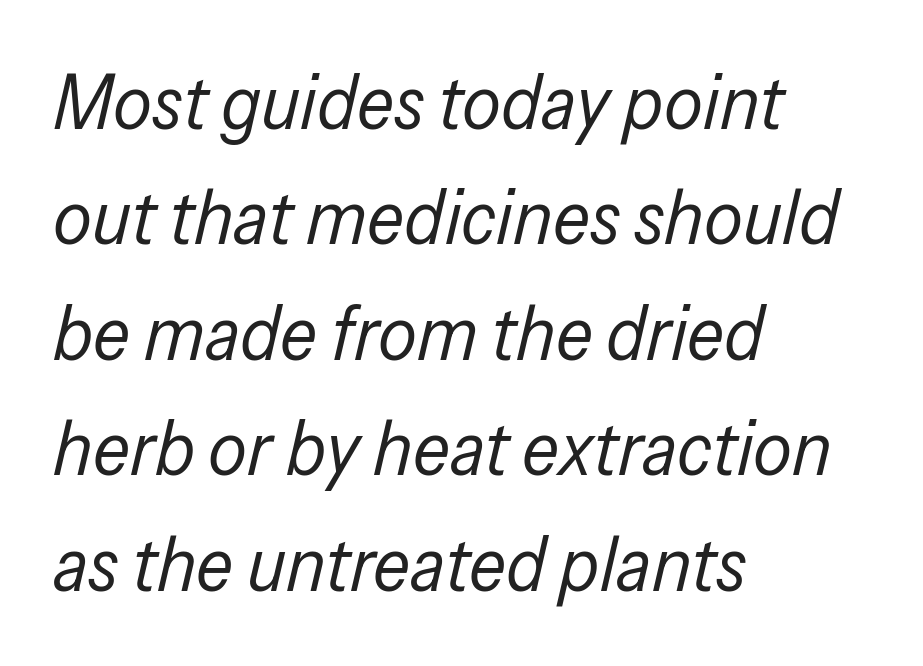
Q: Is the text bold? A: No.
Q: Is the text italic (slanted)? A: Yes, it leans right by about 13 degrees.
Q: Is the text underlined? A: No.
Q: How is the paragraph aligned? A: Left-aligned.
Q: Is the spacing between letters normal or unusually wide? A: Normal.
Q: Is the spacing between lines tight, normal or loose? A: Normal.
Q: Width (condensed, normal, or wide)? A: Condensed.
Q: Stroke contrast? A: Low.
Q: x-height? A: Medium.
Q: Monospaced? A: No.
